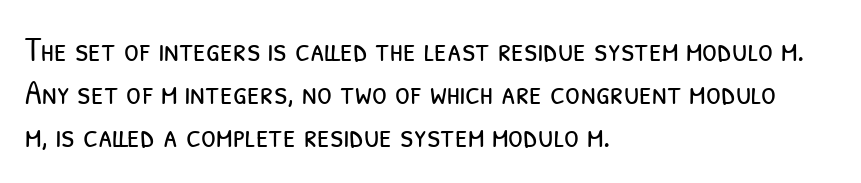
Caption: standard tracking, unaltered. You can tell from the bare stems that sans-serif type was used. Check under the words: just untouched page. Line beginnings align vertically; line endings do not. The vertical gap from one line to the next is medium.
